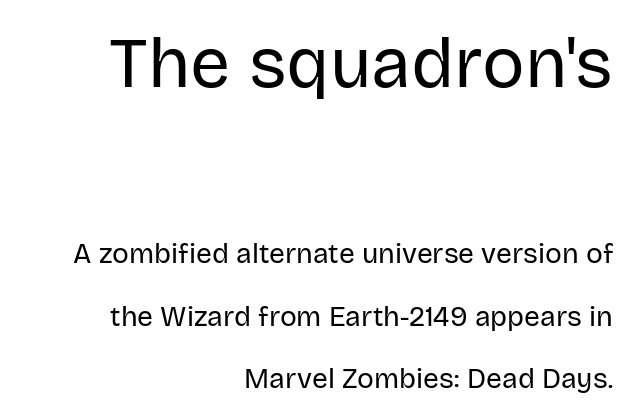
Q: Is the text bold? A: No.
Q: Is the text italic (slanted)? A: No, it is upright.
Q: Is the typeface a serif or a sans-serif typeface? A: Sans-serif.
Q: Is the text underlined? A: No.
Q: How is the paragraph aligned? A: Right-aligned.
Q: Is the spacing between letters normal or unusually wide? A: Normal.
Q: Is the spacing between lines tight, normal or loose? A: Loose.
Q: Which block of text is set in a larger size, the first (top) or the second (bottom)? A: The first (top) one.
Q: Width (condensed, normal, or wide)? A: Normal.
Q: Stroke contrast? A: Low.
Q: x-height? A: Large.
Q: Monospaced? A: No.
